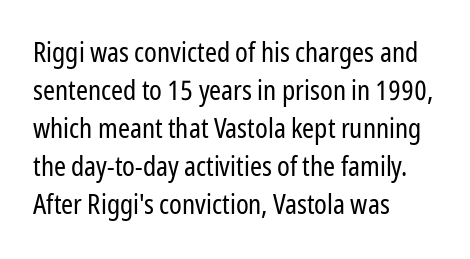
Q: Is the text bold? A: No.
Q: Is the text italic (slanted)? A: No, it is upright.
Q: Is the text underlined? A: No.
Q: How is the paragraph aligned? A: Left-aligned.
Q: Is the spacing between letters normal or unusually wide? A: Normal.
Q: Is the spacing between lines tight, normal or loose? A: Normal.
